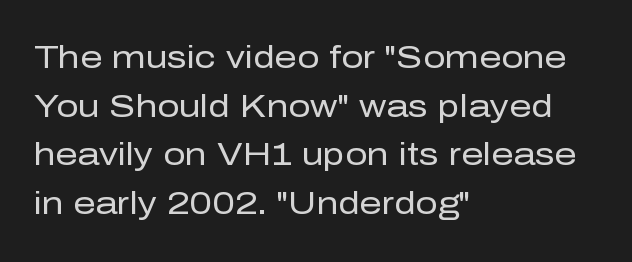
Q: Is the text bold? A: No.
Q: Is the text italic (slanted)? A: No, it is upright.
Q: Is the typeface a serif or a sans-serif typeface? A: Sans-serif.
Q: Is the text underlined? A: No.
Q: How is the paragraph aligned? A: Left-aligned.
Q: Is the spacing between letters normal or unusually wide? A: Normal.
Q: Is the spacing between lines tight, normal or loose? A: Normal.
Q: Width (condensed, normal, or wide)? A: Normal.
Q: Stroke contrast? A: Low.
Q: x-height? A: Medium.
Q: Monospaced? A: No.
